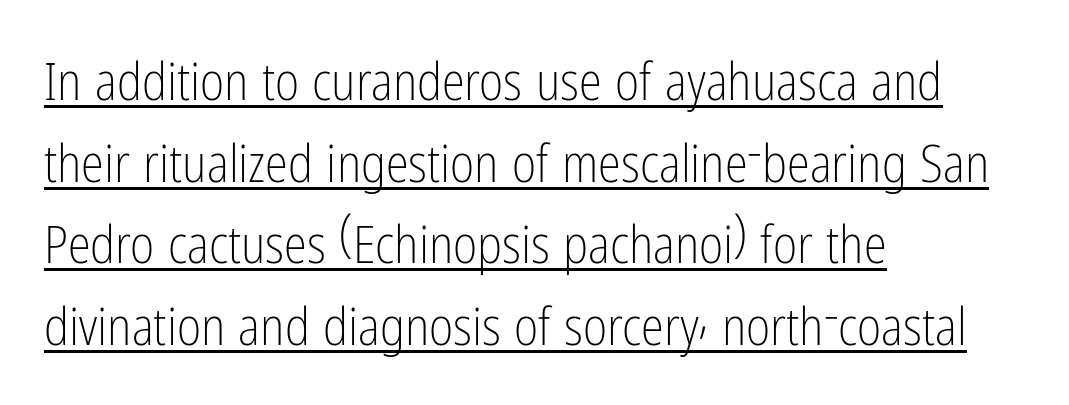
Q: Is the text bold? A: No.
Q: Is the text italic (slanted)? A: No, it is upright.
Q: Is the typeface a serif or a sans-serif typeface? A: Sans-serif.
Q: Is the text underlined? A: Yes.
Q: How is the paragraph aligned? A: Left-aligned.
Q: Is the spacing between letters normal or unusually wide? A: Normal.
Q: Is the spacing between lines tight, normal or loose? A: Normal.
Q: Width (condensed, normal, or wide)? A: Condensed.
Q: Stroke contrast? A: Low.
Q: x-height? A: Medium.
Q: Monospaced? A: No.
